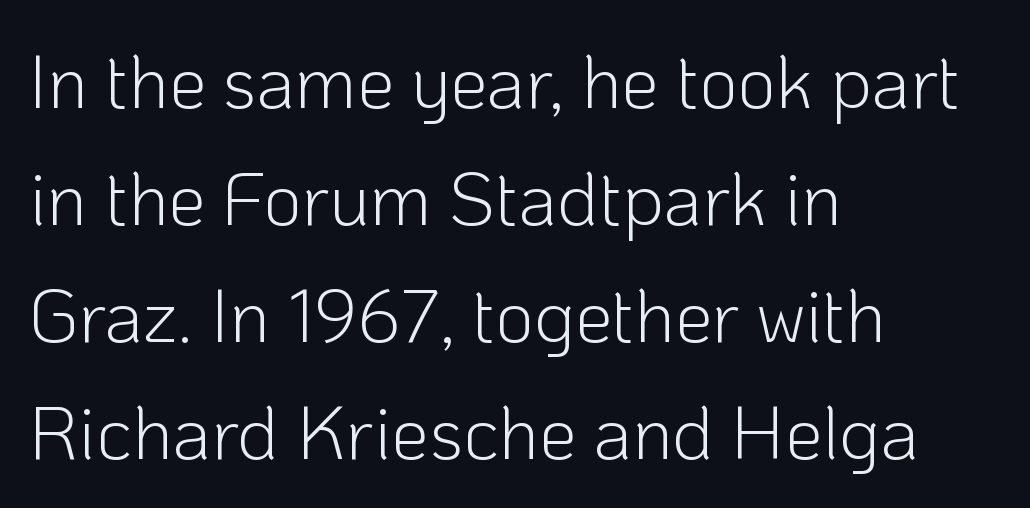
Anything drawn beneath the words? Only blank space. Proportional: the letters do not fall into vertical columns. A typesetter would call this leading conventional body-copy spacing. A student would call this left alignment; a typographer would say flush left, rag right.
